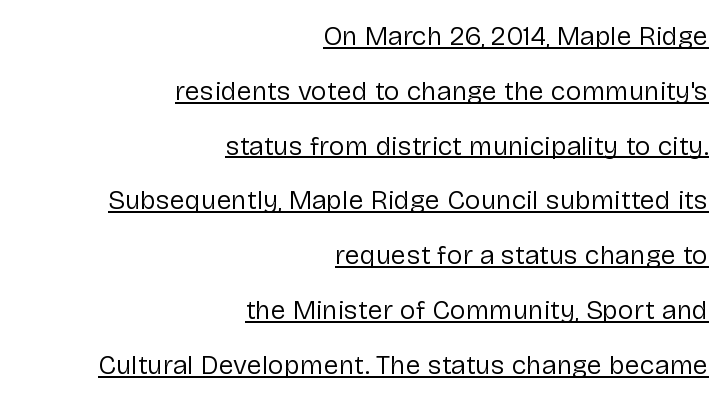
{"italic": "no", "bold": "no", "underline": "yes", "align": "right", "line_spacing": "loose", "line_spacing_ratio": 2.03, "letter_spacing": "normal", "letter_spacing_em": 0.0, "glyph_px": 27}
